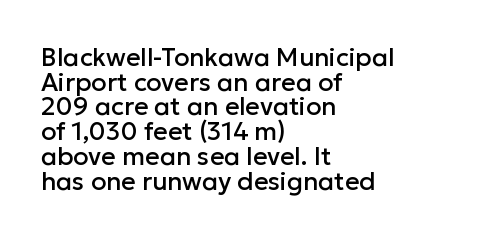
The image shows 25 px text type, upright; set left-aligned, tight line spacing (0.99x), normal letter spacing, not underlined.
